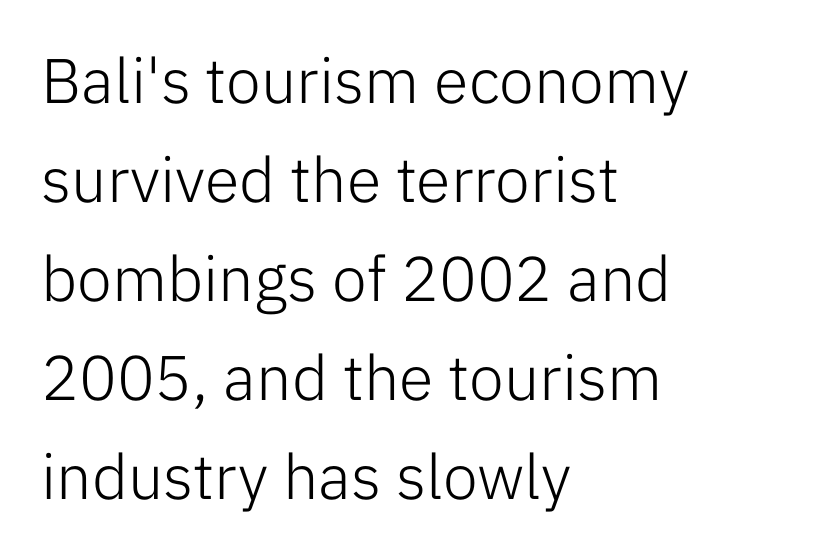
The image shows 63 px light sans-serif type, upright; set left-aligned, normal line spacing (1.57x), normal letter spacing, not underlined; low stroke contrast and a medium x-height.
